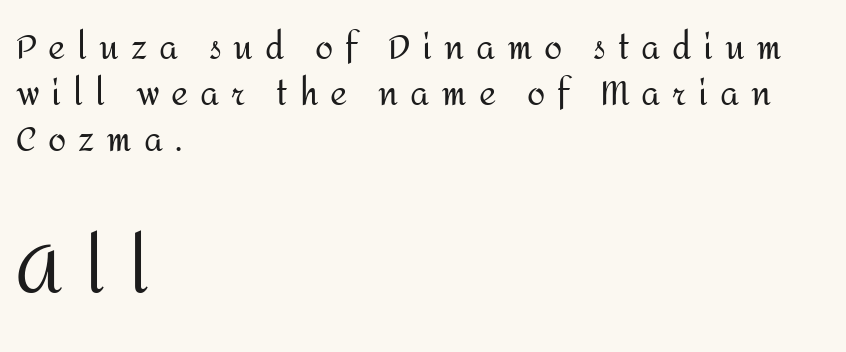
Normally led — the rows are evenly, conventionally spaced. What kind of face is this? One without serifs — a sans. The emphasis by scale lands on block number two, below. Think standard paragraph weight, or any step lighter than that.
